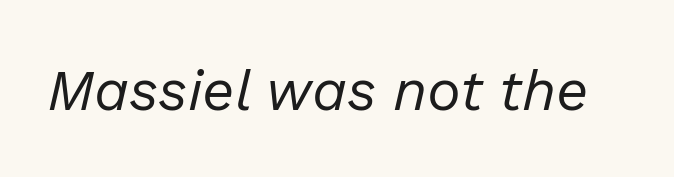
The font is comparable to plain body text, perhaps lighter. Do the characters align in a grid? No, the font is proportional. Spacing between characters is what you'd get straight out of the box. Beneath every word, the page is bare. The typography opts for an oblique posture over an upright one.
